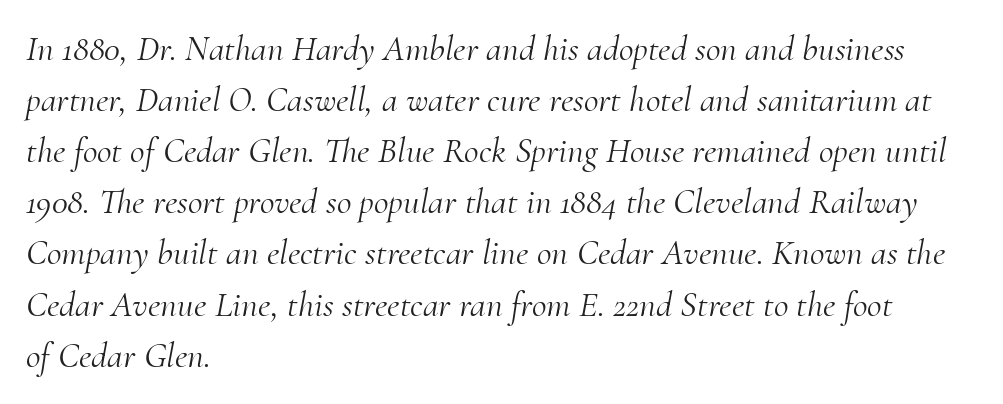
The image shows 36 px light serif type, italic (leaning right); set left-aligned, normal line spacing (1.42x), normal letter spacing, not underlined; medium stroke contrast and a small x-height.
